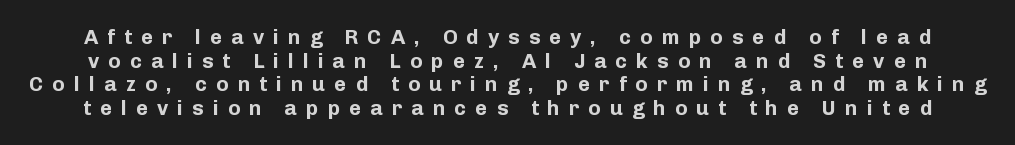
The image shows 21 px bold type, upright; set tight line spacing (1.12x), unusually wide letter spacing (+0.43 em), not underlined.
